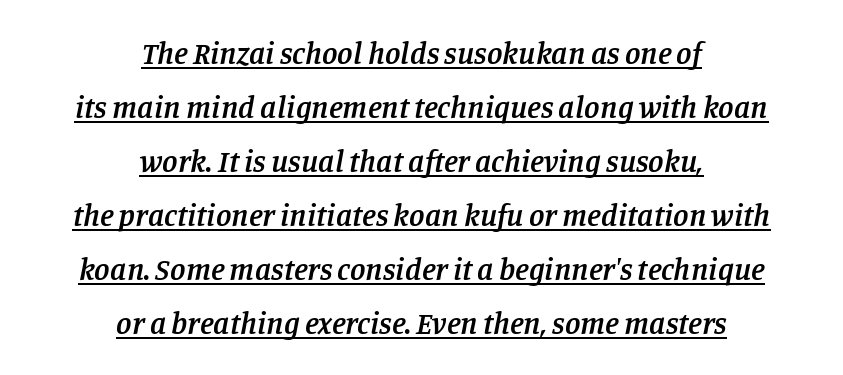
Weight: semibold (demi). If you folded the block vertically in half, each line would mirror itself in length. Spacing verdict: proportional, widths tailored to each character. In terms of posture, this sample is oblique. Is this a sans? No — the strokes have serifs.
